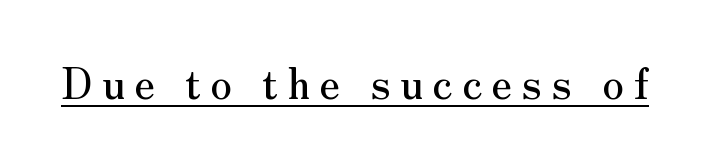
The image shows 43 px serif type, upright; set unusually wide letter spacing (+0.21 em), underlined; medium stroke contrast and a small x-height.
